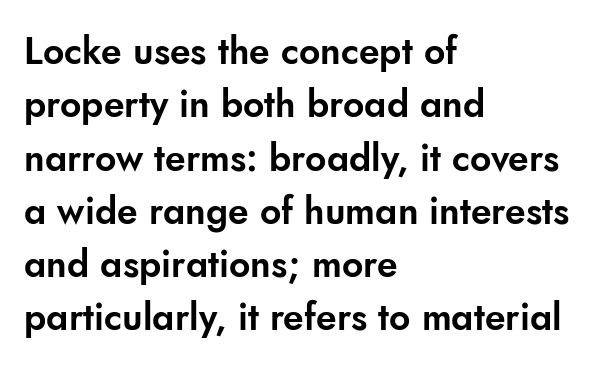
The rendering uses natural spacing where letterforms have individual widths. Each letter's strokes conclude bluntly, with no projecting serifs. The face used here is rendered with its standard letterfit. Rows of type keep a routine distance in the vertical direction. A roman cut, with each character standing at attention. These lines are set flush left with a ragged right edge.
